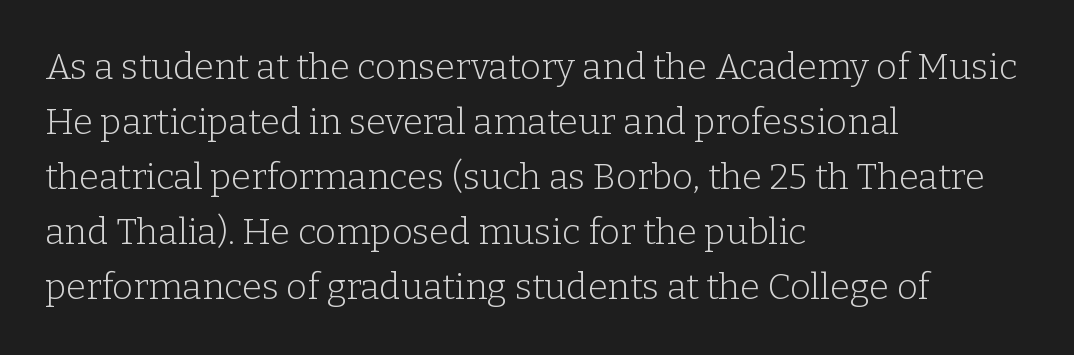
The image shows 36 px light serif type, upright; set left-aligned, normal line spacing (1.53x), normal letter spacing, not underlined; low stroke contrast and a medium x-height.
